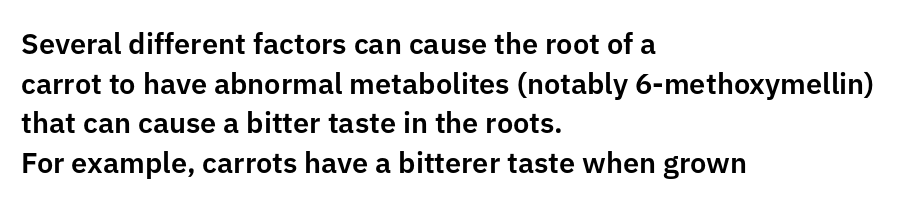
Rule under the text: the space is simply empty. Layout note: lines flush left. These lines were composed using upright roman letters. Do the characters align in a grid? No, the font is proportional. Note: no serifs on the glyphs.
